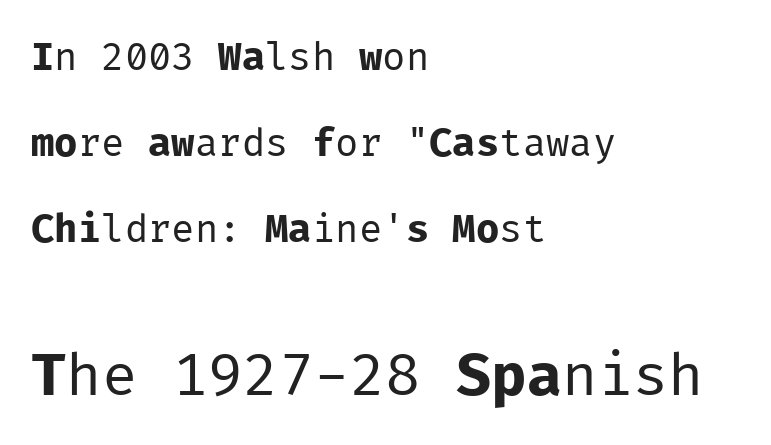
The image shows 59 px regular-weight sans-serif type, upright, monospaced; set left-aligned, loose line spacing (2.2x), normal letter spacing, not underlined; the second (bottom) block is 1.51x larger; low stroke contrast and a medium x-height.
